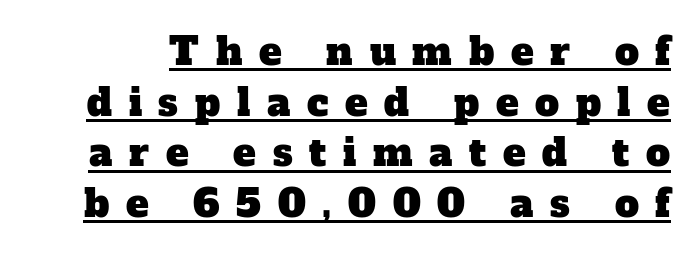
Proportional: the letters do not fall into vertical columns. The face used here appears with an underline applied. The tracking jumps out immediately: characters are airy and widely separated. This rendering employs a face with finishing strokes, i.e., a serif.
